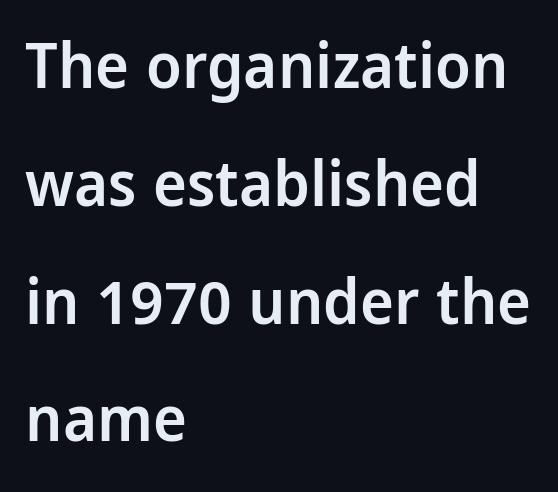
{"serif": "no", "italic": "no", "bold": "semi", "weight": "semibold", "width": "condensed", "stroke_contrast": "low", "x_height": "large", "monospaced": "no", "underline": "no", "align": "left", "line_spacing_ratio": 1.84, "letter_spacing": "normal", "letter_spacing_em": 0.0, "glyph_px": 64}
